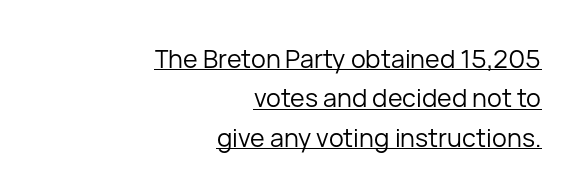
{"italic": "no", "bold": "no", "underline": "yes", "align": "right", "line_spacing": "normal", "line_spacing_ratio": 1.58, "letter_spacing": "normal", "letter_spacing_em": 0.0, "glyph_px": 25}
